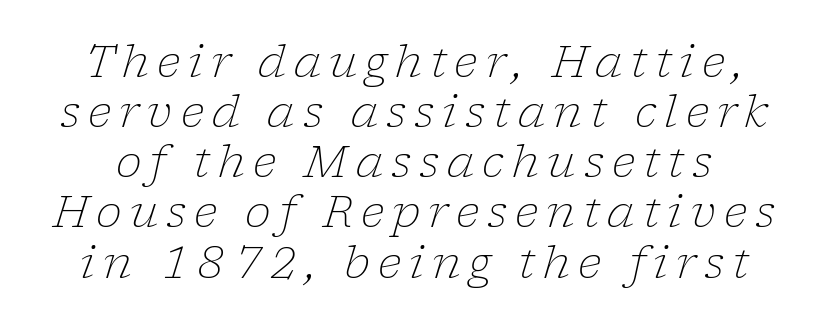
{"serif": "yes", "italic": "yes", "lean": "right", "slant_degrees": 17, "bold": "no", "weight": "light", "width": "normal", "stroke_contrast": "low", "x_height": "medium", "monospaced": "no", "underline": "no", "line_spacing": "tight", "line_spacing_ratio": 1.14, "glyph_px": 44}
